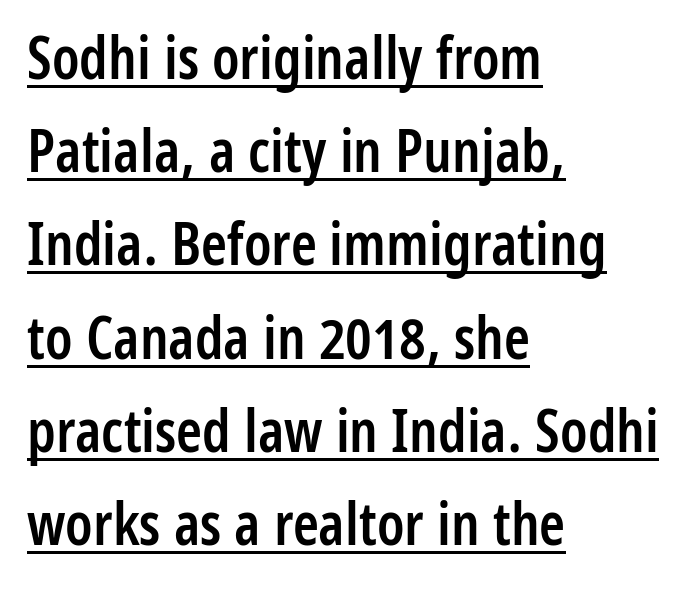
Q: Is the text bold? A: Semi-bold.
Q: Is the text italic (slanted)? A: No, it is upright.
Q: Is the typeface a serif or a sans-serif typeface? A: Sans-serif.
Q: Is the text underlined? A: Yes.
Q: How is the paragraph aligned? A: Left-aligned.
Q: Is the spacing between letters normal or unusually wide? A: Normal.
Q: Is the spacing between lines tight, normal or loose? A: Normal.
Q: Width (condensed, normal, or wide)? A: Condensed.
Q: Stroke contrast? A: Low.
Q: x-height? A: Medium.
Q: Monospaced? A: No.
